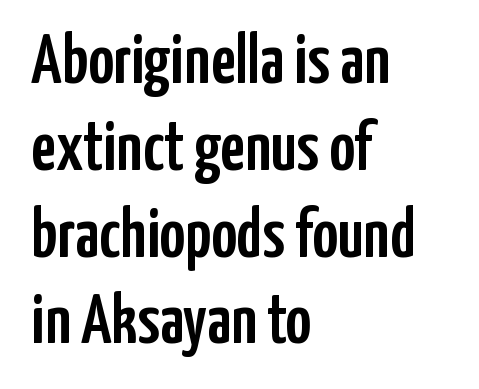
The image shows 70 px condensed sans-serif type, upright; set left-aligned, line spacing 1.24x, normal letter spacing, not underlined; low stroke contrast and a medium x-height.
